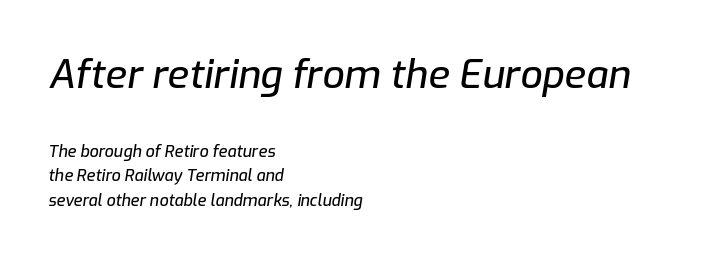
Q: Is the text italic (slanted)? A: Yes, it leans right by about 9 degrees.
Q: Is the text underlined? A: No.
Q: How is the paragraph aligned? A: Left-aligned.
Q: Is the spacing between letters normal or unusually wide? A: Normal.
Q: Is the spacing between lines tight, normal or loose? A: Normal.
Q: Which block of text is set in a larger size, the first (top) or the second (bottom)? A: The first (top) one.
Q: Width (condensed, normal, or wide)? A: Normal.
Q: Stroke contrast? A: Low.
Q: x-height? A: Medium.
Q: Monospaced? A: No.
